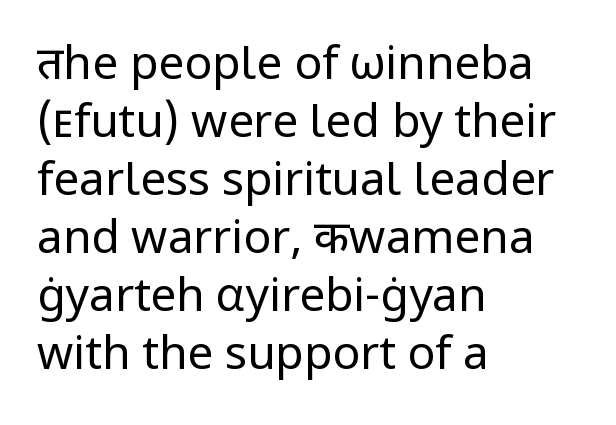
{"serif": "no", "italic": "no", "bold": "no", "weight": "regular", "width": "normal", "stroke_contrast": "low", "x_height": "medium", "monospaced": "no", "underline": "no", "align": "left", "line_spacing": "normal", "line_spacing_ratio": 1.26, "letter_spacing": "normal", "letter_spacing_em": 0.0, "glyph_px": 46}
